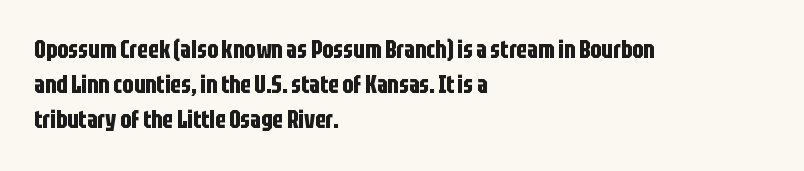
A classic flush-left, rag-right setting is used for this passage. The strokes are fattened all the way to bold. Plain, unruled lines of type. Tracking value appears to be zero — textbook default spacing.
